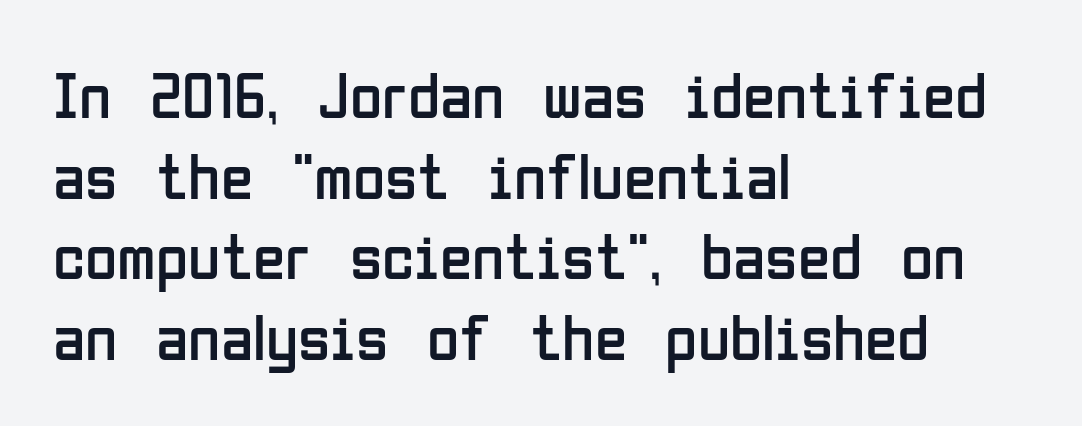
The foot of each line stays bare and open. The type is set solid horizontally, with unmodified tracking. Stem width sits at or under what a default text font uses. The typeface chosen for these lines omits serifs. Horizontally, the lines are justified to the leading edge only.
